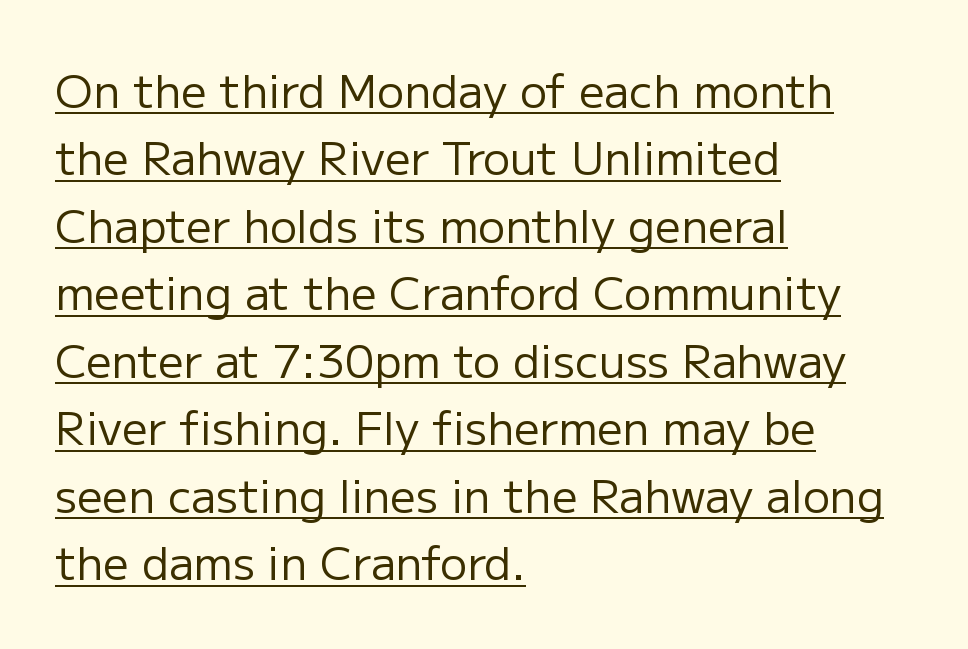
{"serif": "no", "italic": "no", "bold": "no", "weight": "regular", "width": "normal", "stroke_contrast": "low", "x_height": "medium", "monospaced": "no", "underline": "yes", "align": "left", "line_spacing": "normal", "line_spacing_ratio": 1.5, "letter_spacing": "normal", "letter_spacing_em": 0.0, "glyph_px": 45}
